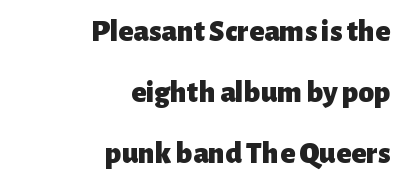
Q: Is the text bold? A: Yes.
Q: Is the text italic (slanted)? A: No, it is upright.
Q: Is the typeface a serif or a sans-serif typeface? A: Sans-serif.
Q: Is the text underlined? A: No.
Q: How is the paragraph aligned? A: Right-aligned.
Q: Is the spacing between letters normal or unusually wide? A: Normal.
Q: Is the spacing between lines tight, normal or loose? A: Loose.
Q: Width (condensed, normal, or wide)? A: Normal.
Q: Stroke contrast? A: Low.
Q: x-height? A: Medium.
Q: Monospaced? A: No.
